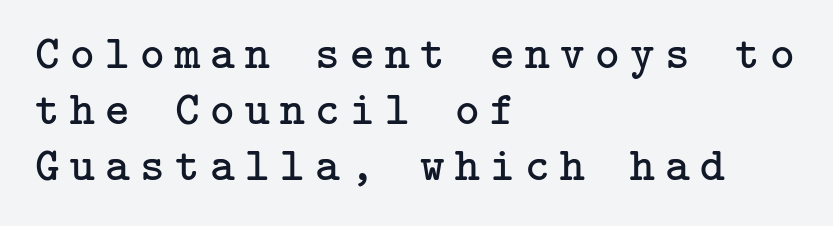
The image shows 47 px regular-weight serif type, upright; set left-aligned, line spacing 1.19x, unusually wide letter spacing (+0.22 em), not underlined; low stroke contrast and a medium x-height.
